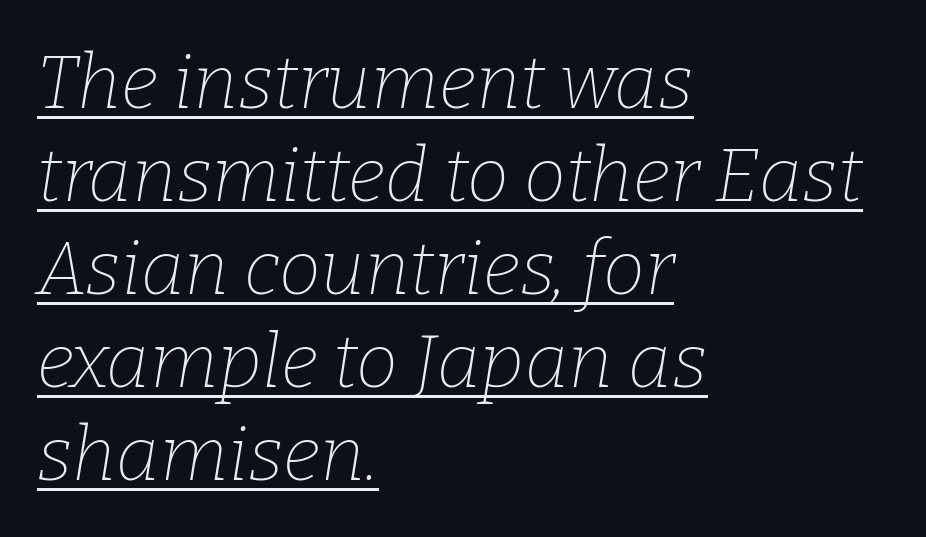
The letters sit at their default tracking, neither squeezed nor spread. Does a line run under the words? Yes, clearly. The paragraph has a hard left edge and a soft right edge. Would a proofreader flag this as italicized? Yes.
